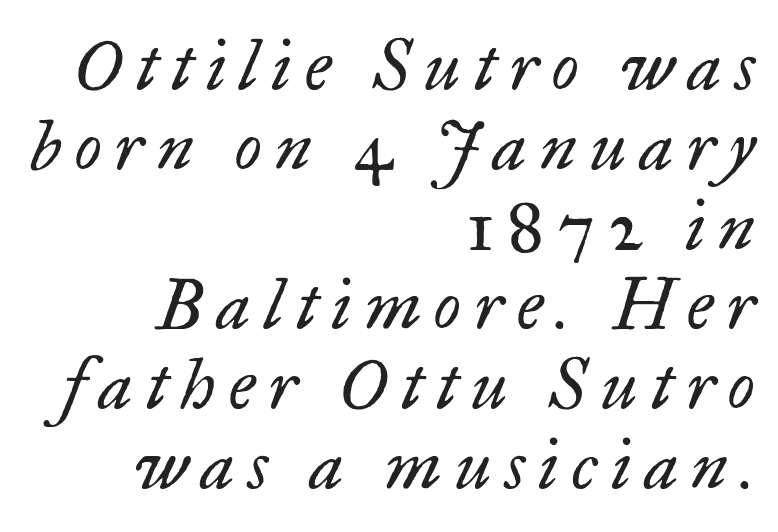
Q: Is the text bold? A: No.
Q: Is the text italic (slanted)? A: Yes, it leans right by about 17 degrees.
Q: Is the typeface a serif or a sans-serif typeface? A: Serif.
Q: Is the text underlined? A: No.
Q: How is the paragraph aligned? A: Right-aligned.
Q: Is the spacing between lines tight, normal or loose? A: Tight.
Q: Width (condensed, normal, or wide)? A: Normal.
Q: Stroke contrast? A: Low.
Q: x-height? A: Small.
Q: Monospaced? A: No.
